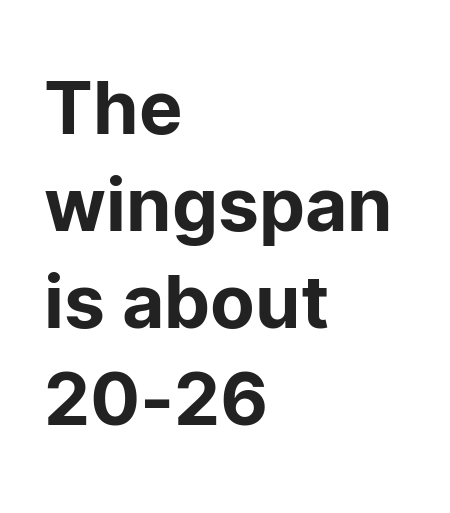
Q: Is the text italic (slanted)? A: No, it is upright.
Q: Is the typeface a serif or a sans-serif typeface? A: Sans-serif.
Q: Is the text underlined? A: No.
Q: How is the paragraph aligned? A: Left-aligned.
Q: Is the spacing between letters normal or unusually wide? A: Normal.
Q: Is the spacing between lines tight, normal or loose? A: Normal.
Q: Width (condensed, normal, or wide)? A: Normal.
Q: Stroke contrast? A: Low.
Q: x-height? A: Medium.
Q: Monospaced? A: No.
